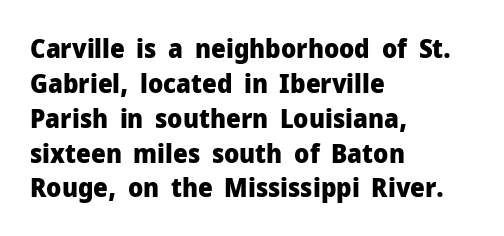
The baseline area is clear. The lines in this sample share a left origin and differ only in where they stop. The type is set solid horizontally, with unmodified tracking. Compared with typical paragraphs, the rows here are spaced about the same. Thick stems and heavy bowls — unmistakably bold. Ascenders rise straight up at ninety degrees.
